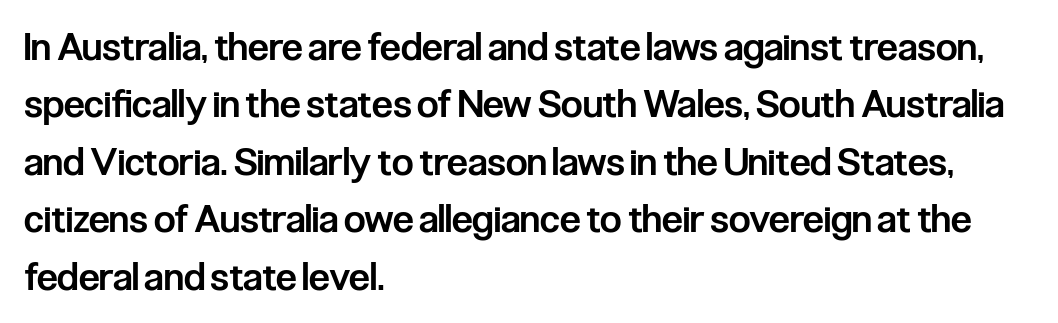
The string is rendered with underlining switched off. Looks like regular typesetting: each glyph gets only the width it needs. Leading matches the norm, producing a regular column. The passage is arranged the way most books set body copy — flush left. Letter spacing: default.
